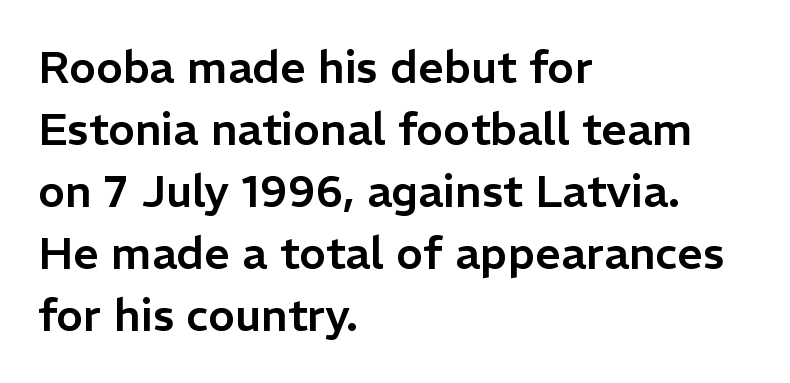
{"serif": "no", "italic": "no", "width": "normal", "stroke_contrast": "low", "x_height": "medium", "monospaced": "no", "underline": "no", "align": "left", "line_spacing": "normal", "line_spacing_ratio": 1.38, "letter_spacing": "normal", "letter_spacing_em": 0.0, "glyph_px": 45}
